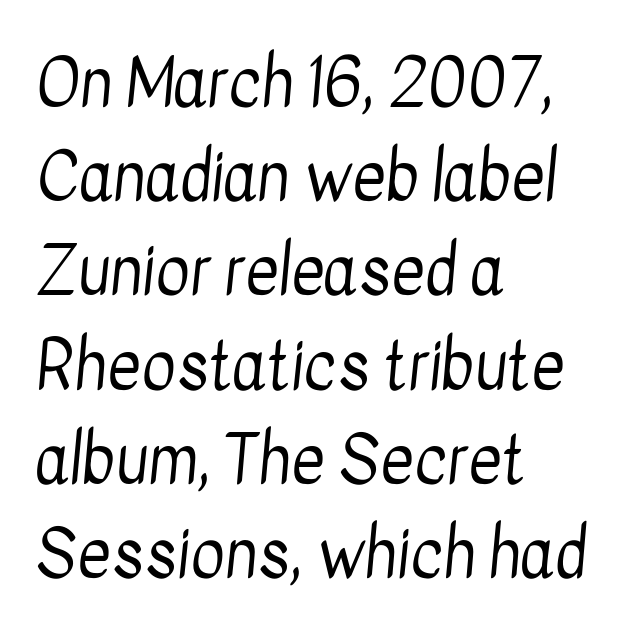
The gap between lines stays unmarked. Stroke thickness stays within the range of a standard reading face or lighter. Unlike a traditional serif, this face leaves its strokes unadorned. The passage shown is typed in a proportional face where columns would drift. Glyph-to-glyph distance matches everyday printed text.
